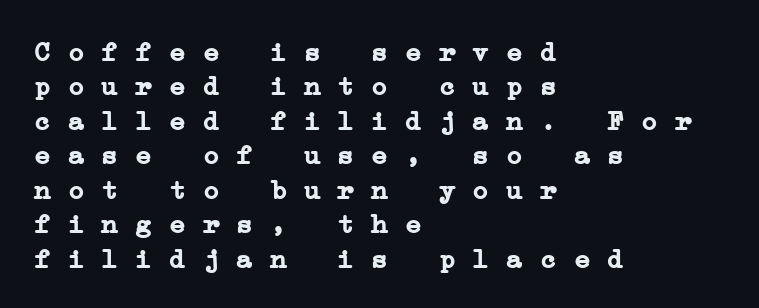
Q: Is the text bold? A: Yes.
Q: Is the typeface a serif or a sans-serif typeface? A: Serif.
Q: Is the text underlined? A: No.
Q: How is the paragraph aligned? A: Left-aligned.
Q: Is the spacing between letters normal or unusually wide? A: Normal.
Q: Width (condensed, normal, or wide)? A: Wide.
Q: Stroke contrast? A: Low.
Q: x-height? A: Medium.
Q: Monospaced? A: Yes.
